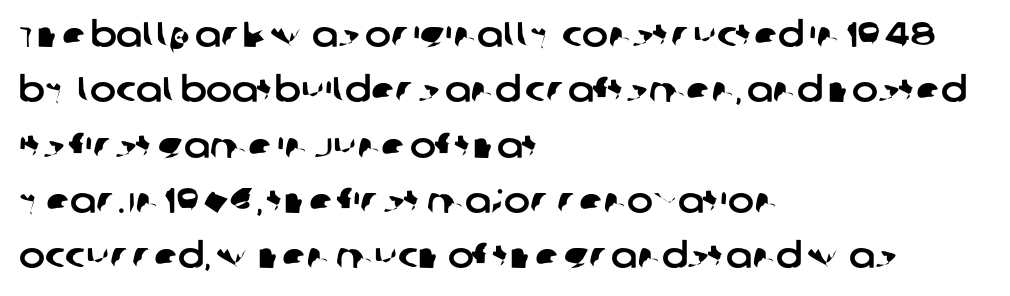
The image shows 35 px sans-serif type; set left-aligned, normal line spacing (1.58x), normal letter spacing, not underlined; low stroke contrast and a large x-height.
